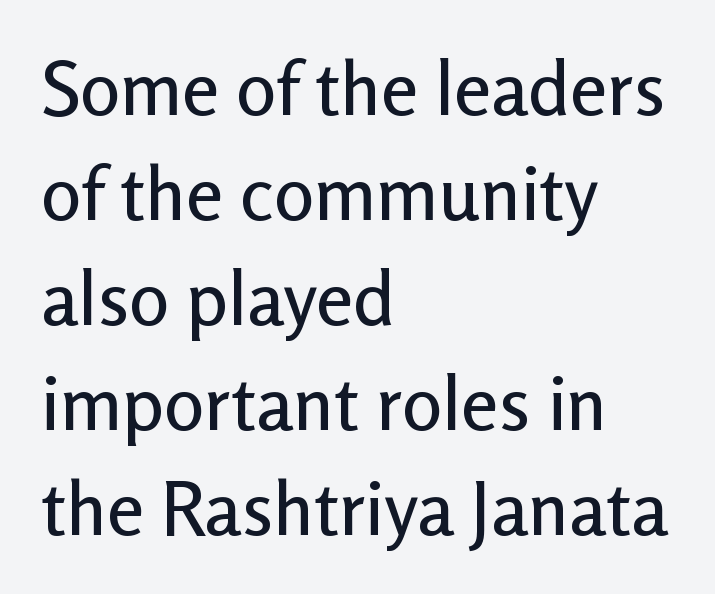
The image shows 75 px sans-serif type, upright; set left-aligned, normal line spacing (1.4x), normal letter spacing, not underlined; low stroke contrast and a medium x-height.
